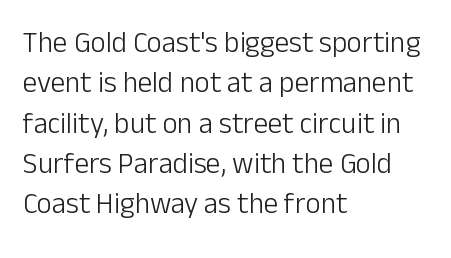
The image shows 29 px light sans-serif type, upright; set left-aligned, normal line spacing (1.39x), normal letter spacing, not underlined; low stroke contrast and a medium x-height.
